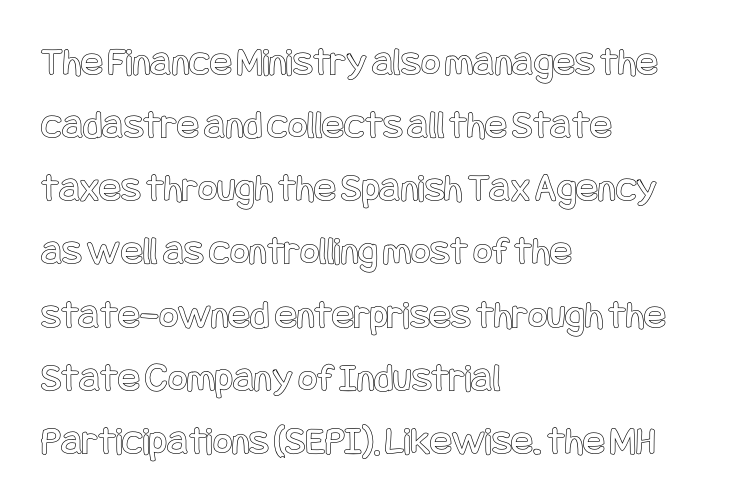
This sample is left-justified, so line endings fall wherever the words run out. The letters stand straight up with perfectly vertical stems. The space directly below the letters is spotless. The passage shown has conventional tracking throughout.
